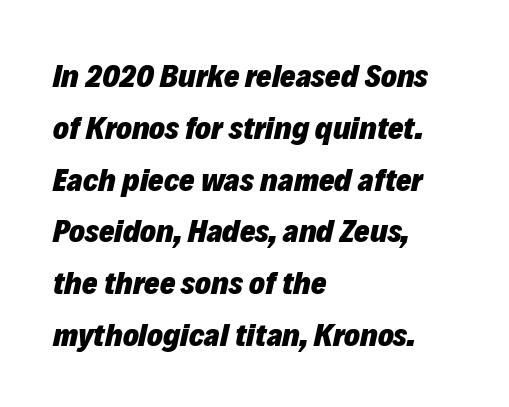
The image shows 33 px heavy type, italic (leaning right); set left-aligned, normal line spacing (1.57x), normal letter spacing, not underlined; low stroke contrast and a medium x-height.
